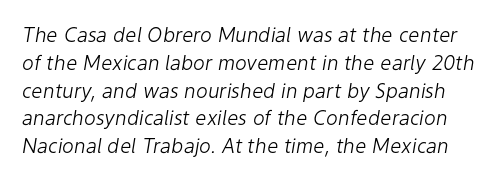
The image shows 20 px text type, italic (leaning right); set normal line spacing (1.39x), normal letter spacing, not underlined.
